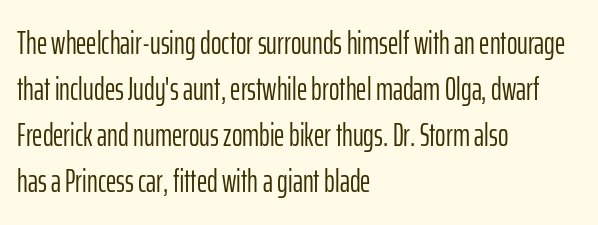
{"serif": "no", "italic": "no", "bold": "no", "weight": "light", "width": "condensed", "stroke_contrast": "low", "x_height": "medium", "monospaced": "no", "underline": "no", "align": "left", "line_spacing": "normal", "line_spacing_ratio": 1.44, "letter_spacing": "normal", "letter_spacing_em": 0.0, "glyph_px": 32}
